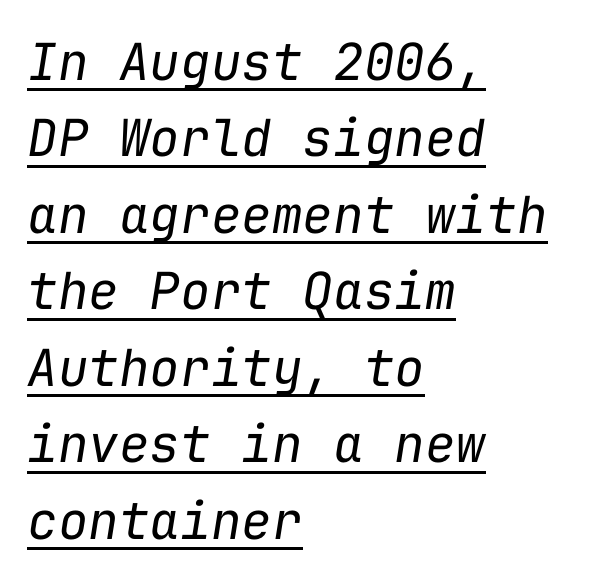
Q: Is the text bold? A: No.
Q: Is the text italic (slanted)? A: Yes, it leans right by about 9 degrees.
Q: Is the text underlined? A: Yes.
Q: How is the paragraph aligned? A: Left-aligned.
Q: Is the spacing between letters normal or unusually wide? A: Normal.
Q: Is the spacing between lines tight, normal or loose? A: Normal.
Q: Width (condensed, normal, or wide)? A: Normal.
Q: Stroke contrast? A: Low.
Q: x-height? A: Medium.
Q: Monospaced? A: Yes.
